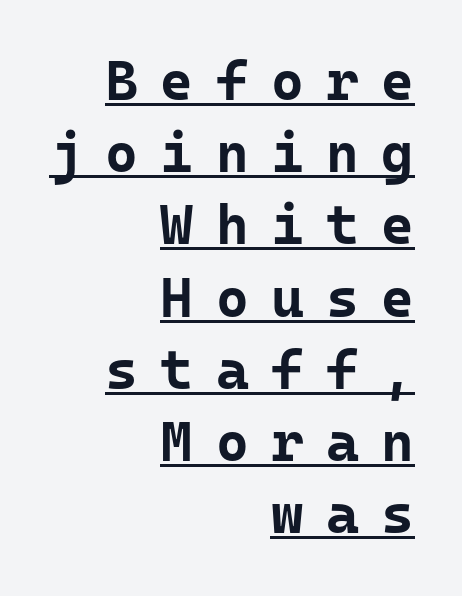
{"serif": "no", "italic": "no", "bold": "yes", "weight": "bold", "width": "normal", "stroke_contrast": "low", "x_height": "medium", "underline": "yes", "align": "right", "line_spacing": "normal", "line_spacing_ratio": 1.29, "letter_spacing": "wide", "letter_spacing_em": 0.4, "glyph_px": 56}
